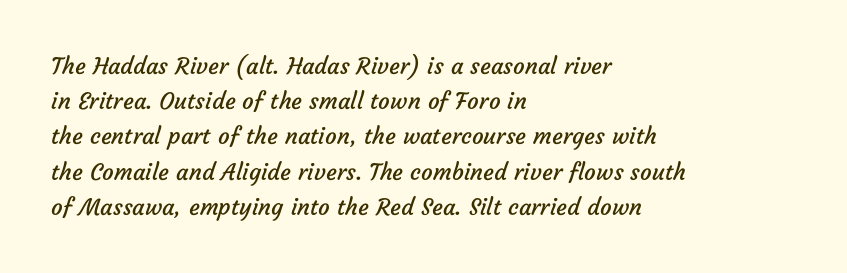
The image shows 23 px text type; set left-aligned, normal line spacing (1.53x), normal letter spacing, not underlined.
